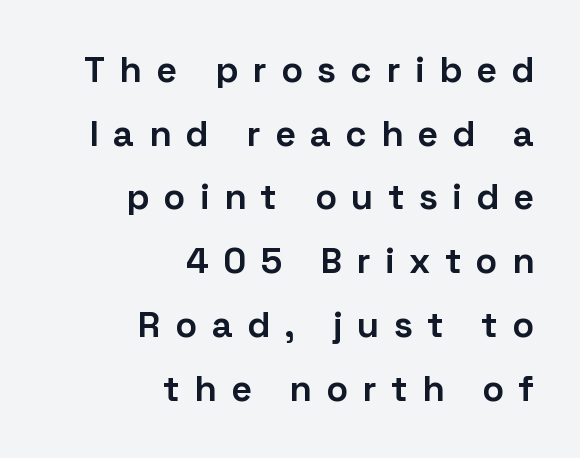
{"serif": "no", "italic": "no", "bold": "yes", "weight": "bold", "width": "normal", "stroke_contrast": "low", "x_height": "medium", "monospaced": "no", "underline": "no", "align": "right", "line_spacing_ratio": 1.77, "letter_spacing": "wide", "letter_spacing_em": 0.4, "glyph_px": 36}
